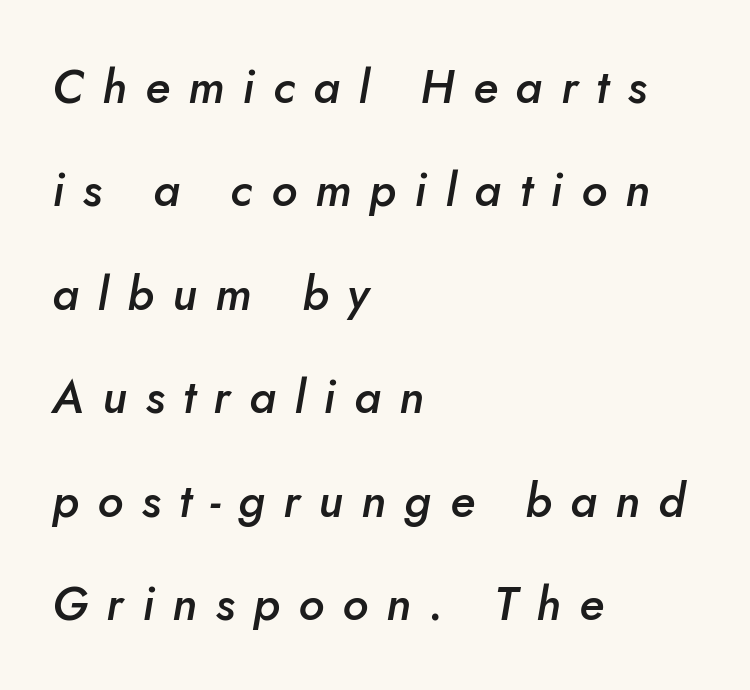
Q: Is the text bold? A: Semi-bold.
Q: Is the text italic (slanted)? A: Yes, it leans right by about 10 degrees.
Q: Is the text underlined? A: No.
Q: How is the paragraph aligned? A: Left-aligned.
Q: Is the spacing between letters normal or unusually wide? A: Unusually wide.
Q: Is the spacing between lines tight, normal or loose? A: Loose.
Q: Width (condensed, normal, or wide)? A: Normal.
Q: Stroke contrast? A: Low.
Q: x-height? A: Small.
Q: Monospaced? A: No.
